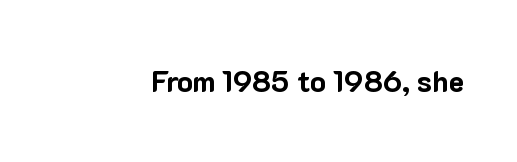
Q: Is the text bold? A: Yes.
Q: Is the text italic (slanted)? A: No, it is upright.
Q: Is the typeface a serif or a sans-serif typeface? A: Sans-serif.
Q: Is the text underlined? A: No.
Q: Is the spacing between letters normal or unusually wide? A: Normal.
Q: Width (condensed, normal, or wide)? A: Normal.
Q: Stroke contrast? A: Low.
Q: x-height? A: Medium.
Q: Monospaced? A: No.
